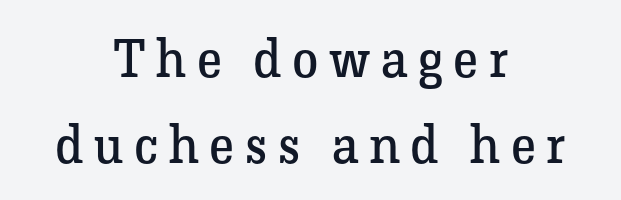
{"serif": "yes", "italic": "no", "bold": "no", "weight": "regular", "width": "normal", "stroke_contrast": "low", "x_height": "medium", "monospaced": "no", "underline": "no", "align": "center", "line_spacing": "normal", "line_spacing_ratio": 1.63, "letter_spacing": "wide", "letter_spacing_em": 0.2, "glyph_px": 53}
